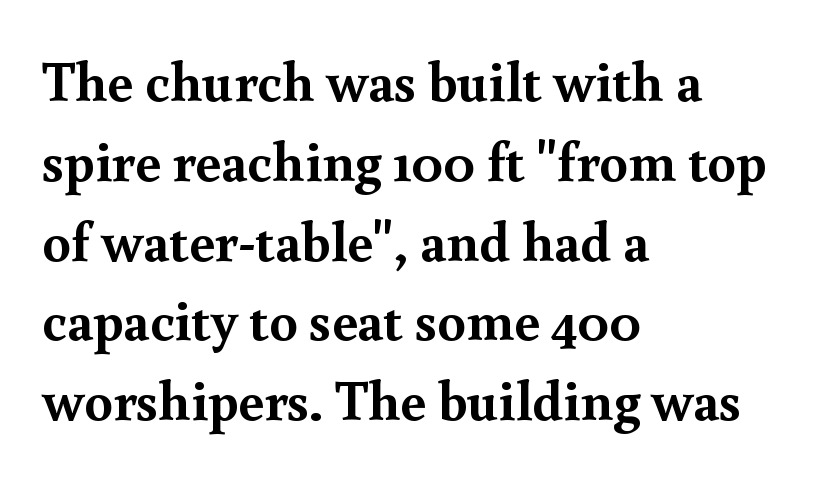
The image shows 57 px semibold serif type, upright; set left-aligned, normal line spacing (1.4x), normal letter spacing, not underlined; a small x-height.
